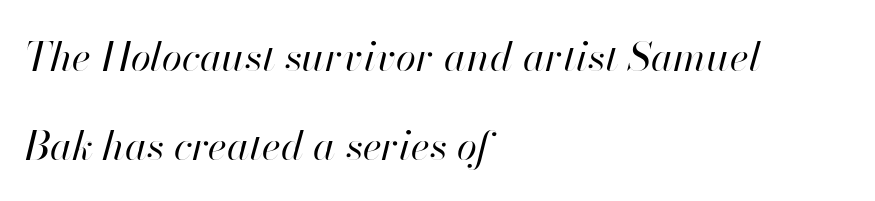
Q: Is the text bold? A: No.
Q: Is the text italic (slanted)? A: Yes, it leans right by about 13 degrees.
Q: Is the text underlined? A: No.
Q: How is the paragraph aligned? A: Left-aligned.
Q: Is the spacing between letters normal or unusually wide? A: Normal.
Q: Is the spacing between lines tight, normal or loose? A: Loose.
Q: Width (condensed, normal, or wide)? A: Normal.
Q: Stroke contrast? A: High.
Q: x-height? A: Small.
Q: Monospaced? A: No.
